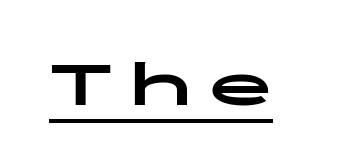
A typesetter would mark this as roman, not italic. Each letter, wide or thin by design, is forced into the same width here. Here the glyphs are tracked loosely, breaking word shapes into spaced letters. The specimen includes a rule beneath the text block's lines.
